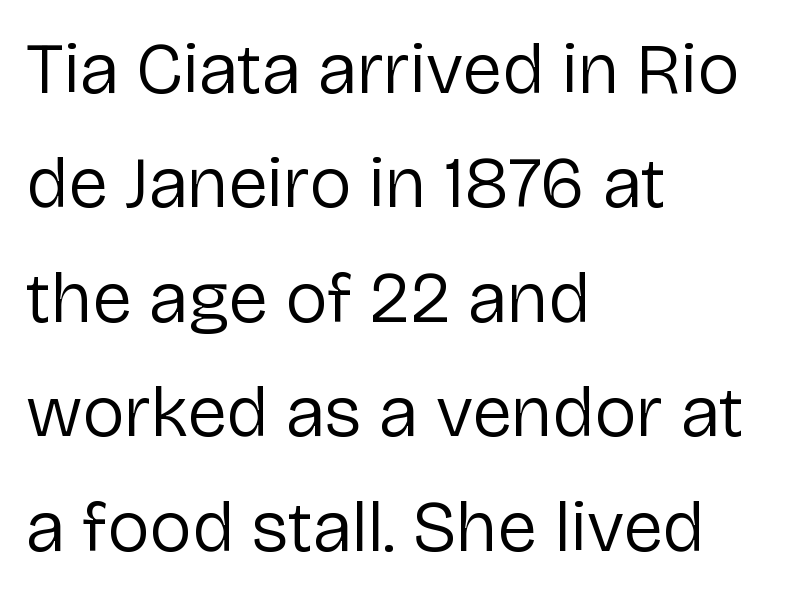
{"serif": "no", "italic": "no", "bold": "no", "weight": "regular", "width": "normal", "stroke_contrast": "low", "x_height": "medium", "monospaced": "no", "underline": "no", "align": "left", "line_spacing": "normal", "line_spacing_ratio": 1.59, "letter_spacing": "normal", "letter_spacing_em": 0.0, "glyph_px": 72}
